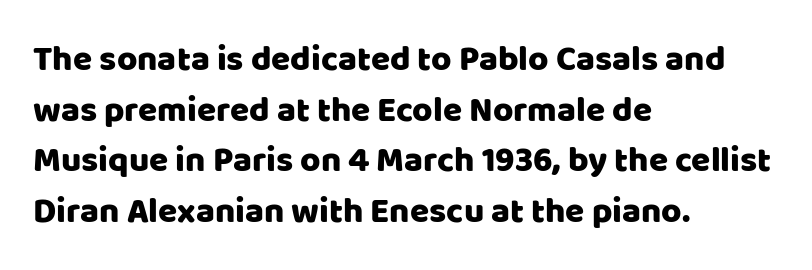
The image shows 35 px sans-serif type, upright; set left-aligned, normal line spacing (1.45x), normal letter spacing, not underlined; low stroke contrast and a large x-height.
